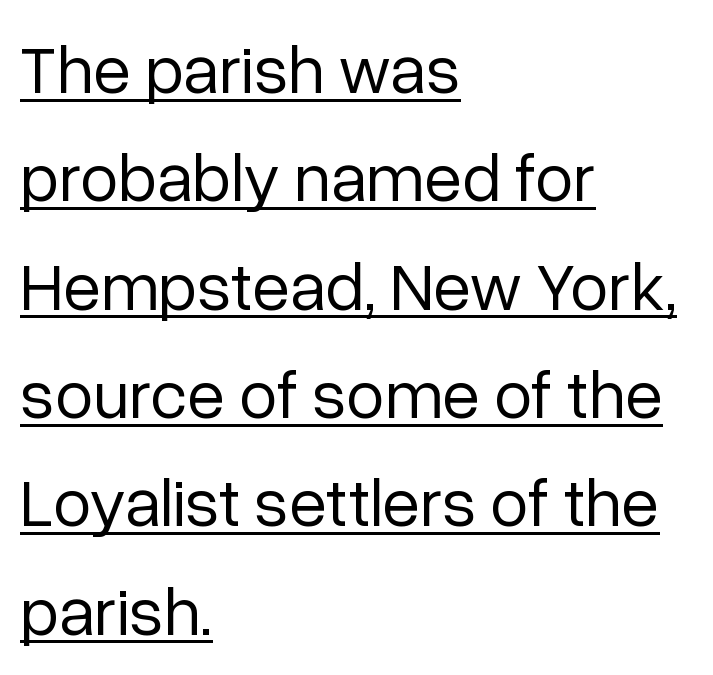
The image shows 69 px regular-weight sans-serif type, upright; set left-aligned, normal line spacing (1.57x), normal letter spacing, underlined; low stroke contrast and a medium x-height.
